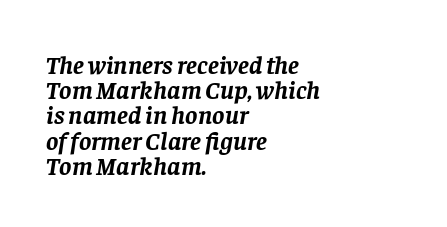
The image shows 26 px bold type, italic (leaning right); set left-aligned, tight line spacing (0.97x), normal letter spacing, not underlined.
